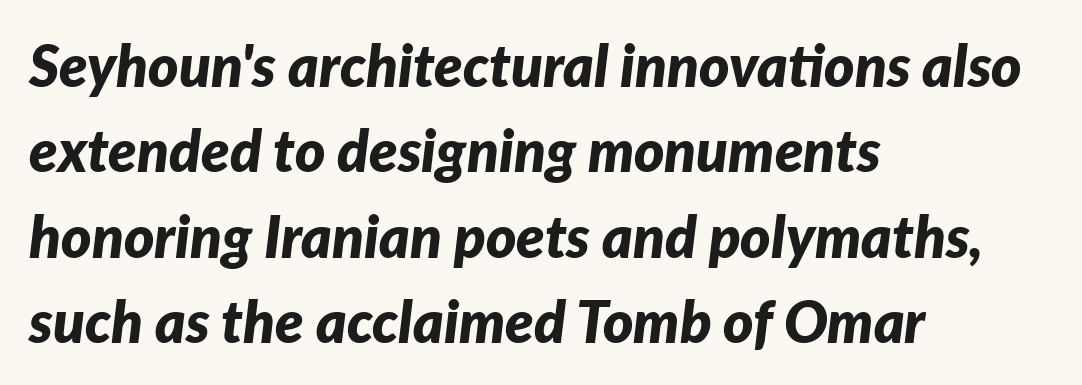
The image shows 58 px bold type, italic (leaning right); set left-aligned, normal line spacing (1.47x), normal letter spacing, not underlined; low stroke contrast and a medium x-height.
